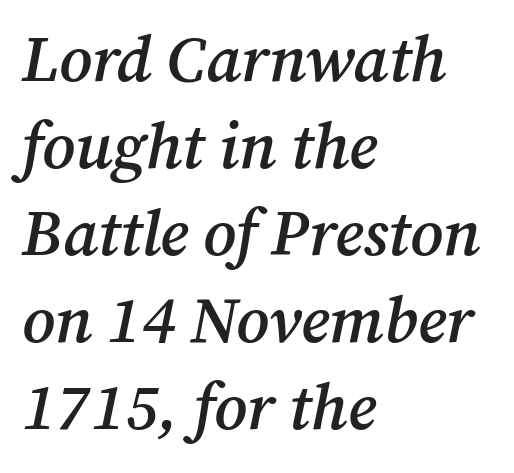
The image shows 65 px semibold serif type, italic (leaning right); set left-aligned, normal line spacing (1.34x), normal letter spacing, not underlined; medium stroke contrast and a medium x-height.
